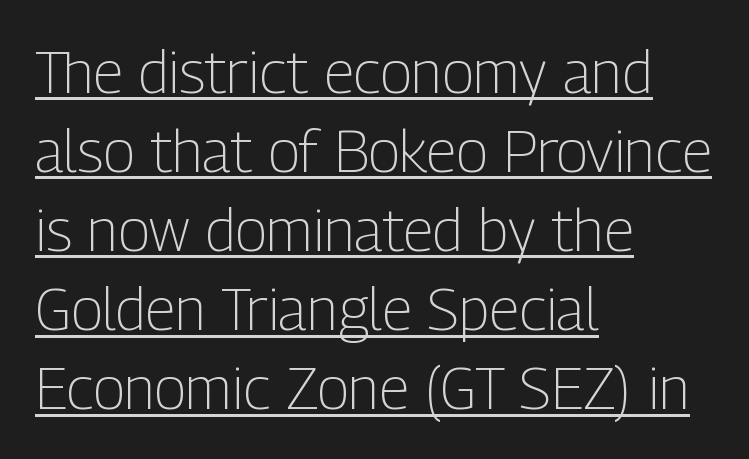
The image shows 59 px light, condensed sans-serif type, upright; set left-aligned, normal line spacing (1.34x), normal letter spacing, underlined; low stroke contrast and a medium x-height.
